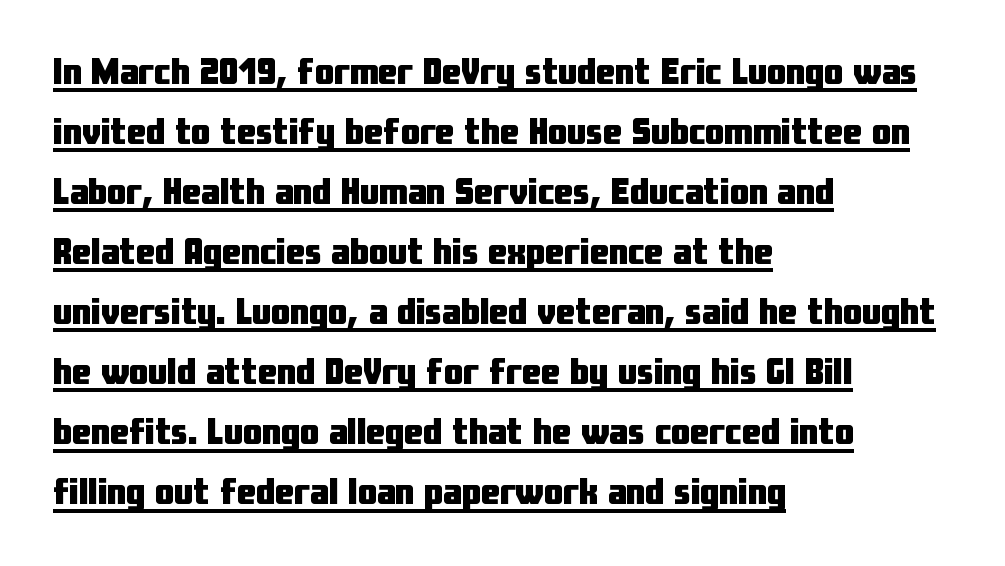
The letters stand upright; this is a roman face. Is there much room between lines? A standard amount, neither cramped nor airy. Check the space under the baseline: a stroke is drawn there. Horizontally, the lines are justified to the leading edge only. Do the characters align in a grid? No, the font is proportional. Caption: bold face, heavy strokes.
